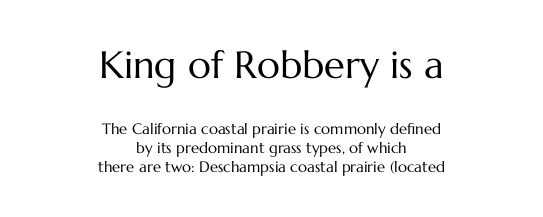
Q: Is the text bold? A: No.
Q: Is the text italic (slanted)? A: No, it is upright.
Q: Is the text underlined? A: No.
Q: How is the paragraph aligned? A: Centered.
Q: Is the spacing between letters normal or unusually wide? A: Normal.
Q: Is the spacing between lines tight, normal or loose? A: Normal.
Q: Which block of text is set in a larger size, the first (top) or the second (bottom)? A: The first (top) one.
Q: Width (condensed, normal, or wide)? A: Normal.
Q: Stroke contrast? A: Medium.
Q: x-height? A: Medium.
Q: Monospaced? A: No.
